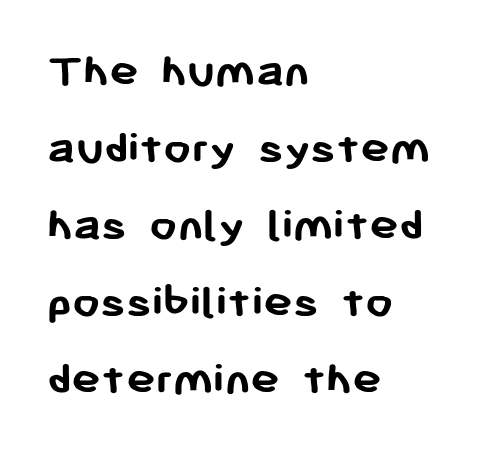
Q: Is the text bold? A: Yes.
Q: Is the text italic (slanted)? A: No, it is upright.
Q: Is the typeface a serif or a sans-serif typeface? A: Sans-serif.
Q: Is the text underlined? A: No.
Q: How is the paragraph aligned? A: Left-aligned.
Q: Is the spacing between letters normal or unusually wide? A: Normal.
Q: Is the spacing between lines tight, normal or loose? A: Normal.
Q: Width (condensed, normal, or wide)? A: Normal.
Q: Stroke contrast? A: Low.
Q: x-height? A: Medium.
Q: Monospaced? A: No.
